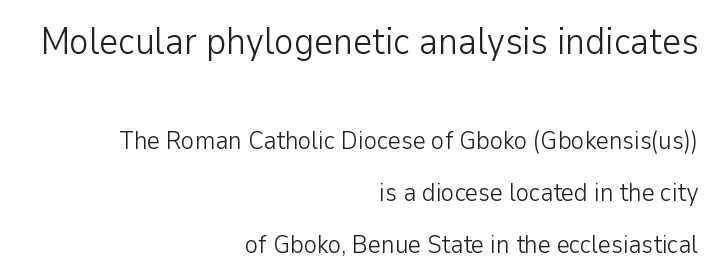
The image shows 37 px light sans-serif type, upright; set right-aligned, loose line spacing (2.08x), normal letter spacing, not underlined; the first (top) block is 1.48x larger; low stroke contrast and a medium x-height.
